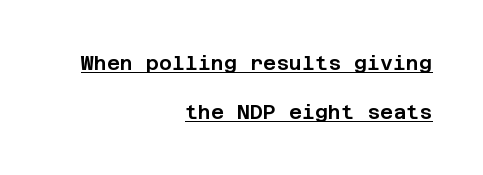
Q: Is the text italic (slanted)? A: No, it is upright.
Q: Is the text underlined? A: Yes.
Q: How is the paragraph aligned? A: Right-aligned.
Q: Is the spacing between letters normal or unusually wide? A: Normal.
Q: Is the spacing between lines tight, normal or loose? A: Loose.
